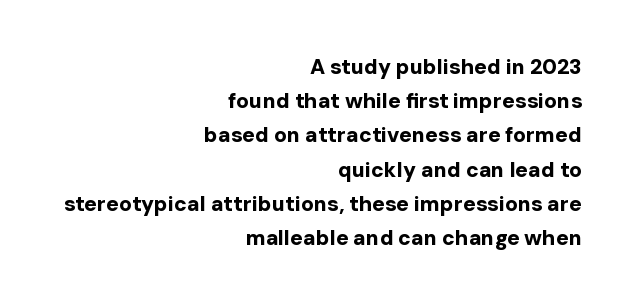
Q: Is the text bold? A: Yes.
Q: Is the text italic (slanted)? A: No, it is upright.
Q: Is the text underlined? A: No.
Q: How is the paragraph aligned? A: Right-aligned.
Q: Is the spacing between letters normal or unusually wide? A: Normal.
Q: Is the spacing between lines tight, normal or loose? A: Normal.
